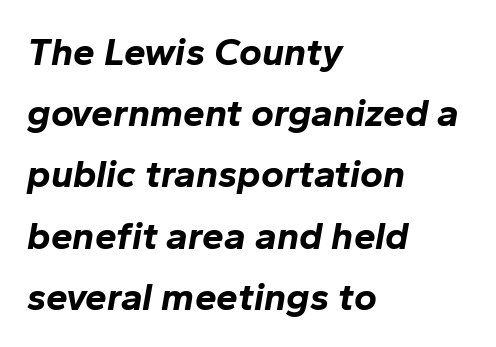
Q: Is the text bold? A: Yes.
Q: Is the text italic (slanted)? A: Yes, it leans right by about 10 degrees.
Q: Is the text underlined? A: No.
Q: How is the paragraph aligned? A: Left-aligned.
Q: Is the spacing between letters normal or unusually wide? A: Normal.
Q: Is the spacing between lines tight, normal or loose? A: Normal.
Q: Width (condensed, normal, or wide)? A: Normal.
Q: Stroke contrast? A: Low.
Q: x-height? A: Medium.
Q: Monospaced? A: No.
